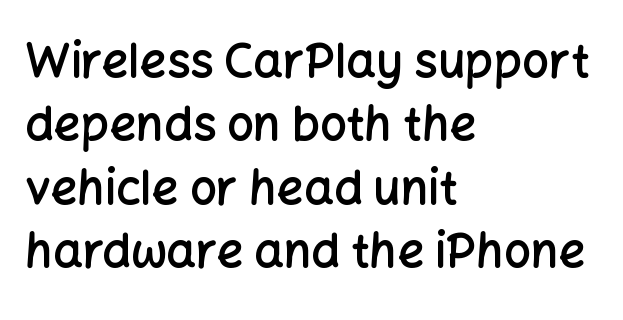
{"serif": "no", "italic": "no", "bold": "semi", "weight": "semibold", "width": "normal", "stroke_contrast": "low", "x_height": "medium", "monospaced": "no", "underline": "no", "align": "left", "line_spacing": "normal", "line_spacing_ratio": 1.35, "letter_spacing": "normal", "letter_spacing_em": 0.0, "glyph_px": 47}
